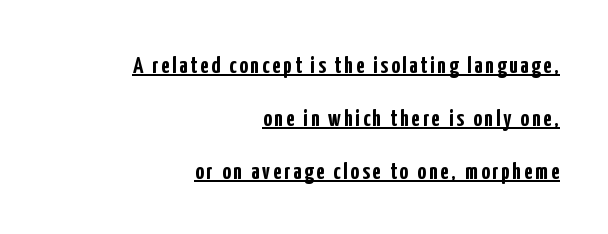
Q: Is the text bold? A: Yes.
Q: Is the text italic (slanted)? A: No, it is upright.
Q: Is the text underlined? A: Yes.
Q: How is the paragraph aligned? A: Right-aligned.
Q: Is the spacing between lines tight, normal or loose? A: Loose.
